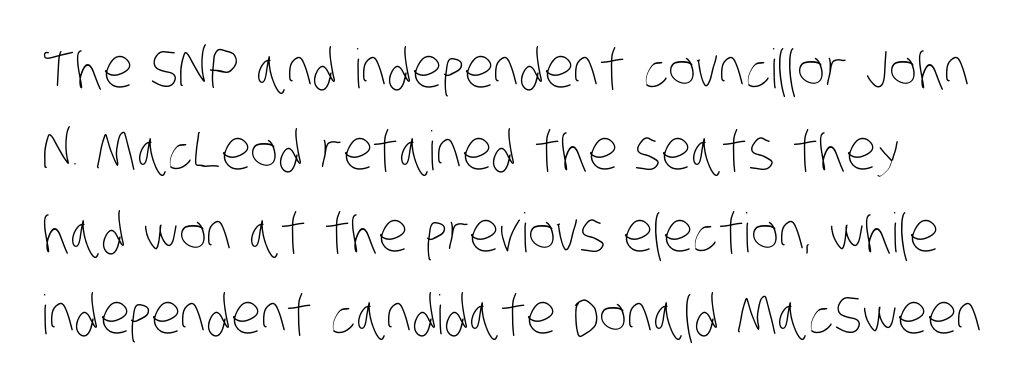
{"bold": "no", "weight": "thin", "width": "condensed", "stroke_contrast": "low", "x_height": "large", "monospaced": "no", "underline": "no", "line_spacing": "normal", "line_spacing_ratio": 1.52, "letter_spacing": "normal", "letter_spacing_em": 0.0, "glyph_px": 54}
